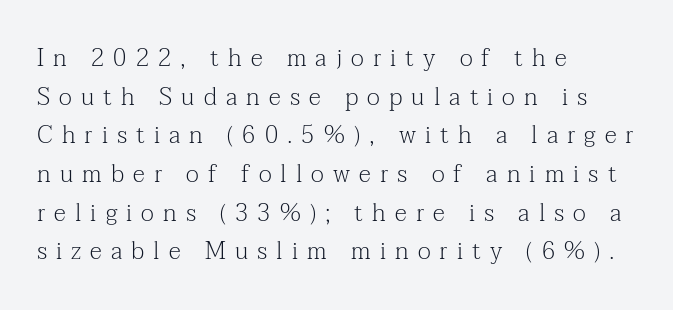
The image shows 24 px text type, upright; set left-aligned, normal line spacing (1.61x), unusually wide letter spacing (+0.38 em), not underlined.
